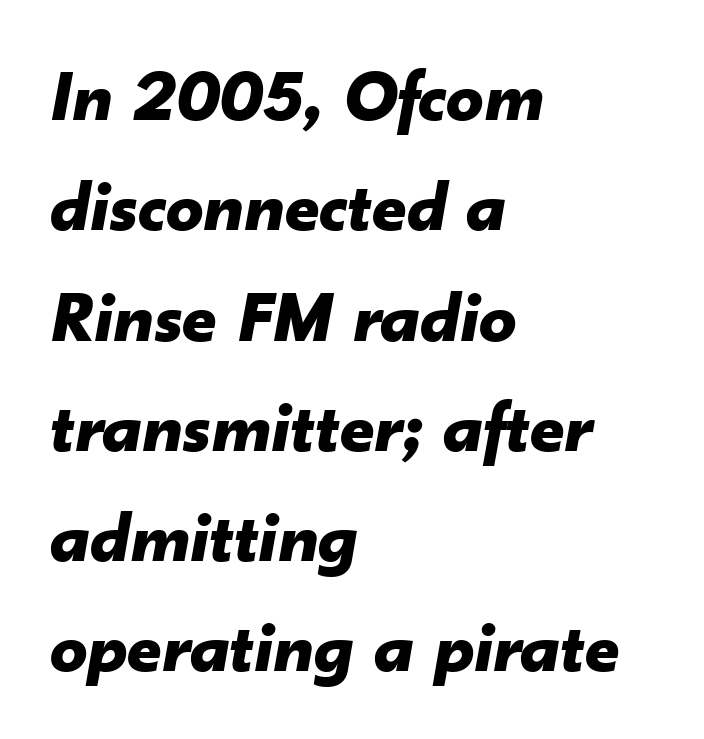
The image shows 74 px bold type, italic (leaning right); set left-aligned, normal line spacing (1.49x), normal letter spacing, not underlined; low stroke contrast and a small x-height.
